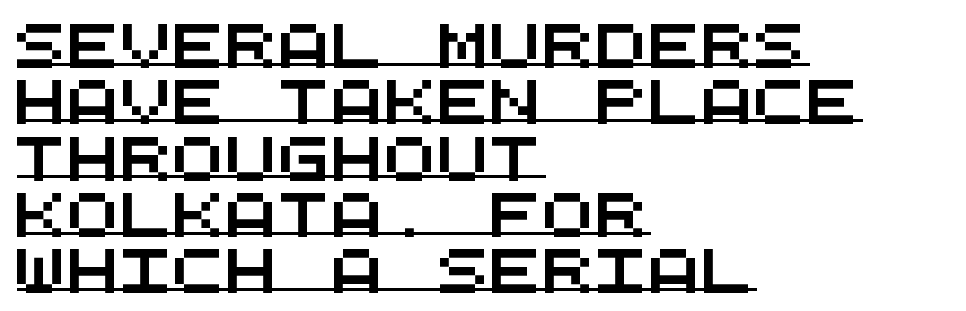
The image shows 44 px wide sans-serif type, monospaced; set left-aligned, normal line spacing (1.28x), normal letter spacing, underlined; medium stroke contrast and a large x-height.
